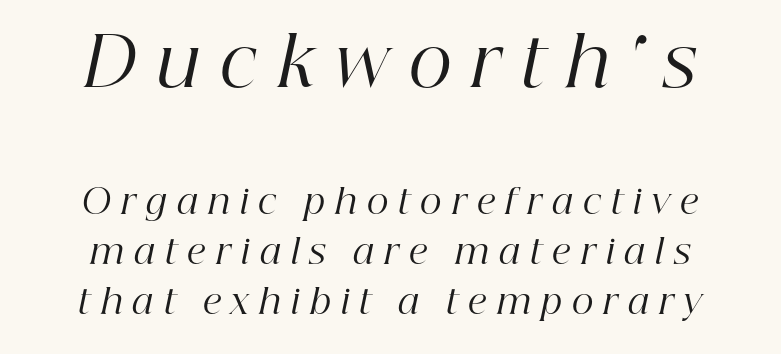
The image shows 68 px regular-weight serif type, italic (leaning right); set normal line spacing (1.47x), unusually wide letter spacing (+0.3 em), not underlined; the first (top) block is 2.0x larger; high stroke contrast and a medium x-height.
